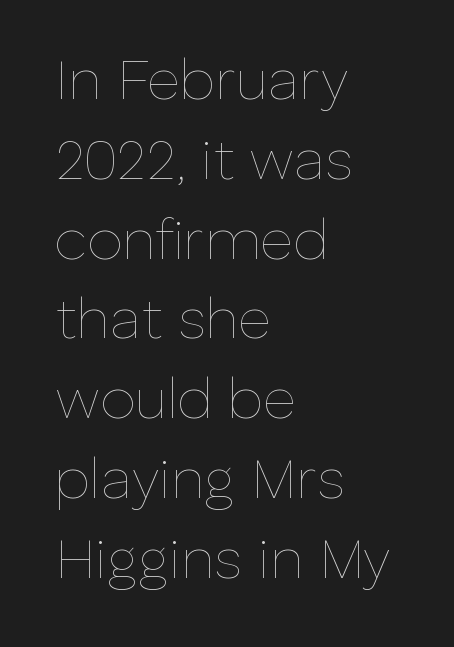
Q: Is the text bold? A: No.
Q: Is the text italic (slanted)? A: No, it is upright.
Q: Is the text underlined? A: No.
Q: How is the paragraph aligned? A: Left-aligned.
Q: Is the spacing between letters normal or unusually wide? A: Normal.
Q: Is the spacing between lines tight, normal or loose? A: Normal.
Q: Width (condensed, normal, or wide)? A: Normal.
Q: Stroke contrast? A: Low.
Q: x-height? A: Medium.
Q: Monospaced? A: No.
